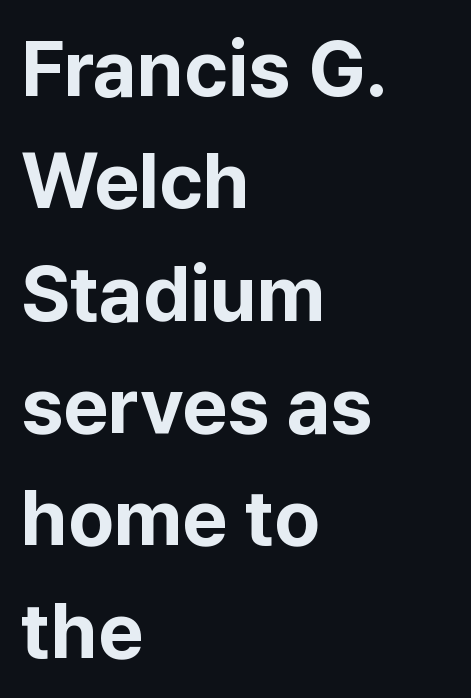
The image shows 78 px bold sans-serif type, upright; set left-aligned, normal line spacing (1.44x), normal letter spacing, not underlined; low stroke contrast and a medium x-height.
